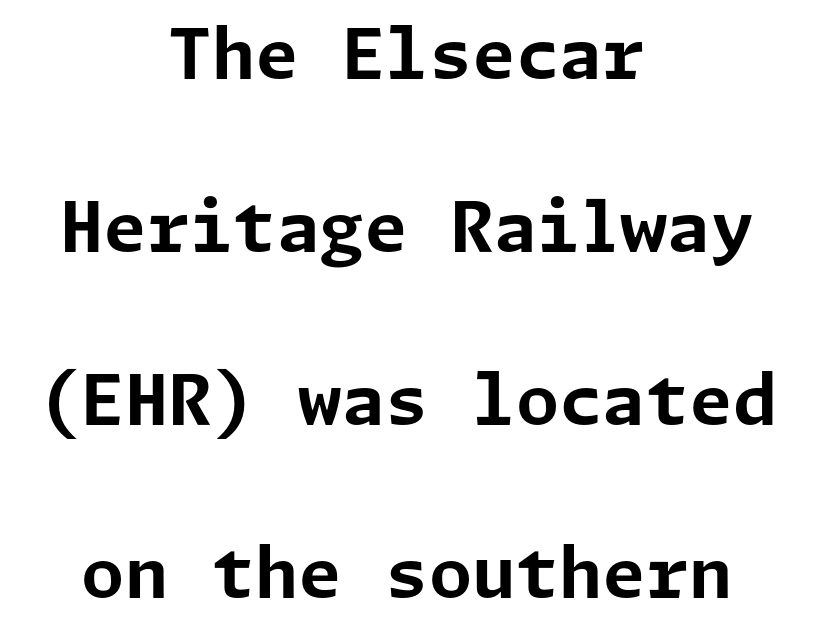
Typographic density is high because the face is bold. Regarding serifs, this sample does without them. The face used here is rendered with its standard letterfit. Letters rest on an invisible, unmarked baseline. Notice how the stems are strictly vertical — no italics here.
